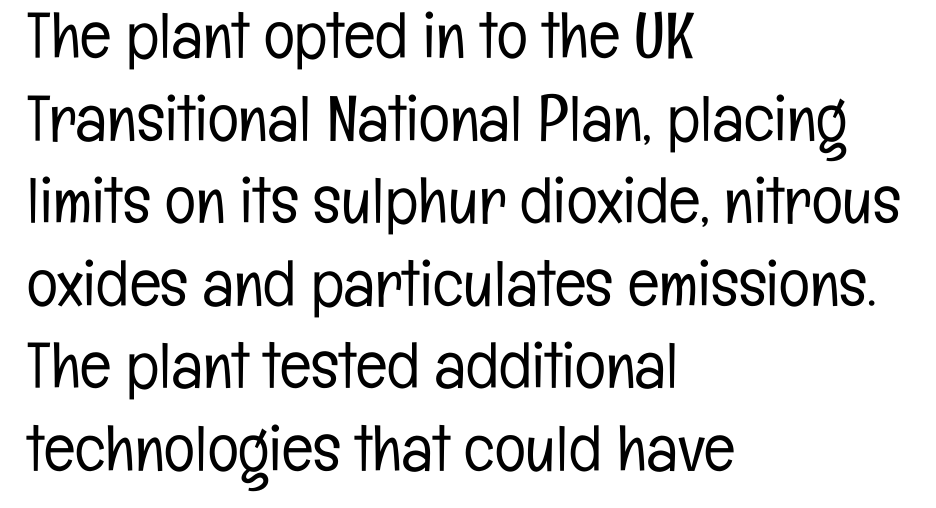
{"serif": "no", "italic": "no", "bold": "no", "weight": "light", "width": "condensed", "stroke_contrast": "low", "x_height": "medium", "monospaced": "no", "underline": "no", "align": "left", "line_spacing": "normal", "line_spacing_ratio": 1.27, "letter_spacing": "normal", "letter_spacing_em": 0.0, "glyph_px": 65}
